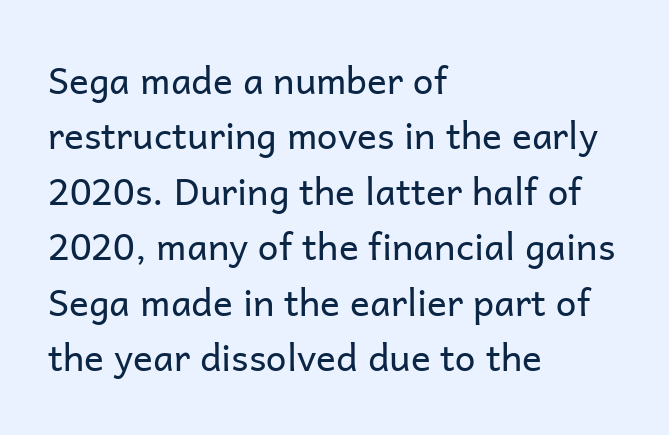
These lines are rendered in a variable-pitch font. The area under the type is left untouched. I'd call this a sans setting — the letters go barefoot. Nope, not italic — everything's standing straight. There is no visible air inserted between adjacent glyphs. Is the type heavy? It reads as light-to-regular instead.
